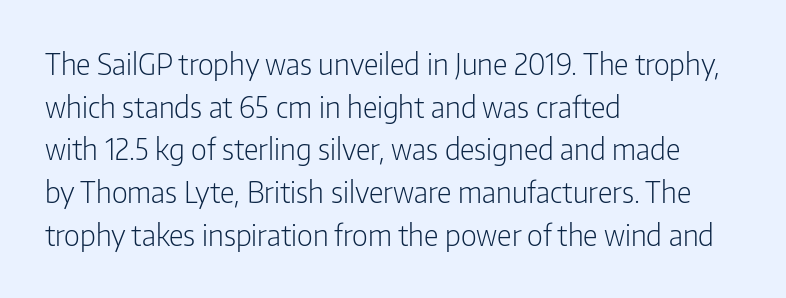
Q: Is the text bold? A: No.
Q: Is the text italic (slanted)? A: No, it is upright.
Q: Is the typeface a serif or a sans-serif typeface? A: Sans-serif.
Q: Is the text underlined? A: No.
Q: How is the paragraph aligned? A: Left-aligned.
Q: Is the spacing between letters normal or unusually wide? A: Normal.
Q: Is the spacing between lines tight, normal or loose? A: Normal.
Q: Width (condensed, normal, or wide)? A: Condensed.
Q: Stroke contrast? A: Low.
Q: x-height? A: Medium.
Q: Monospaced? A: No.
